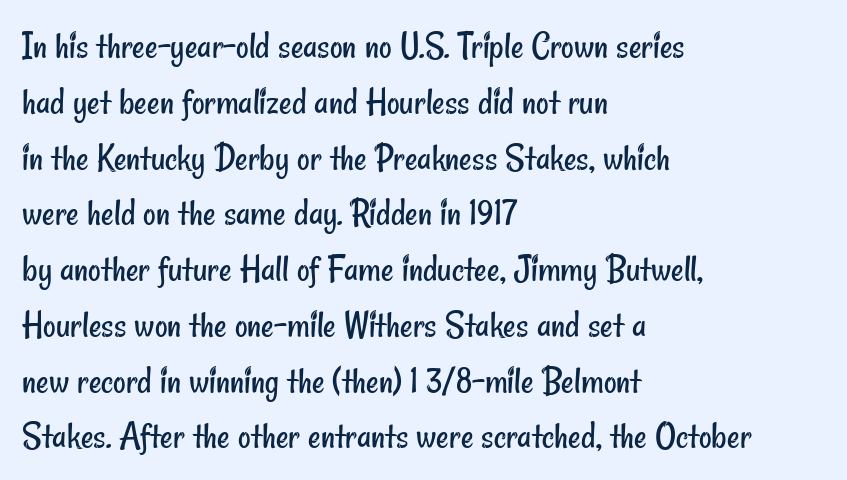
{"serif": "no", "bold": "no", "weight": "regular", "width": "condensed", "stroke_contrast": "low", "x_height": "small", "monospaced": "no", "underline": "no", "align": "left", "line_spacing": "normal", "line_spacing_ratio": 1.43, "letter_spacing": "normal", "letter_spacing_em": 0.0, "glyph_px": 39}
